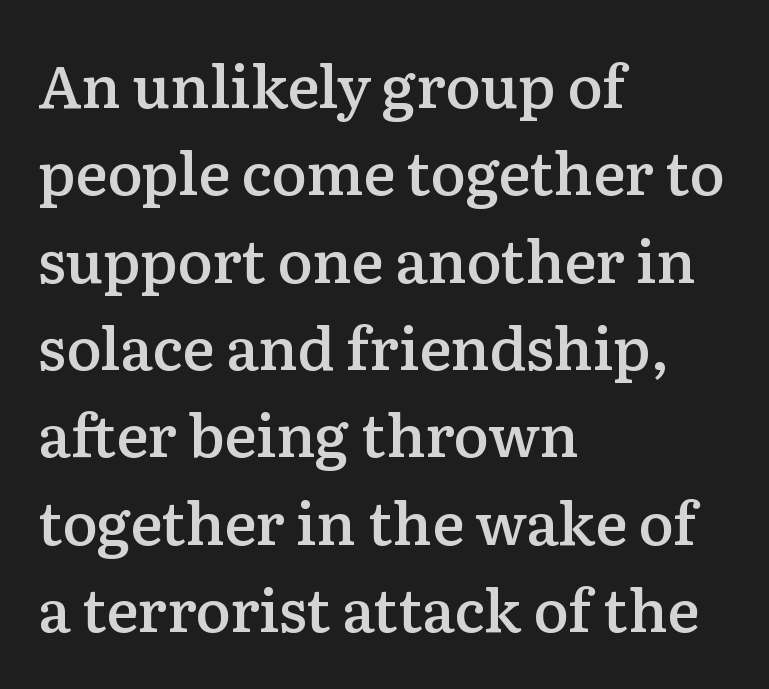
Typographically, this falls in the serif category. These lines are set flush left with a ragged right edge. Tracking value appears to be zero — textbook default spacing. The letters stand upright; this is a roman face.
